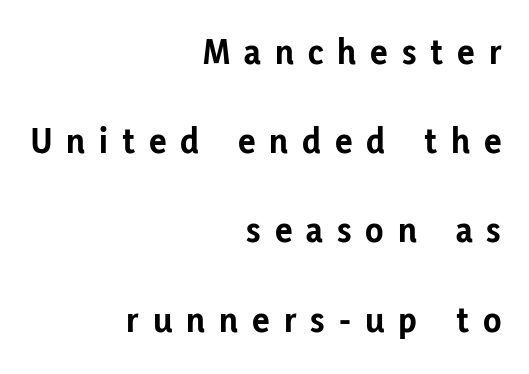
Character widths vary here, with narrow letters taking less room than wide ones. Caption: expanded tracking, letters set apart. How would I describe the line gaps? Wide and relaxed. These lines are set flush right with a ragged left edge. Font category for this specimen: sans-serif.
